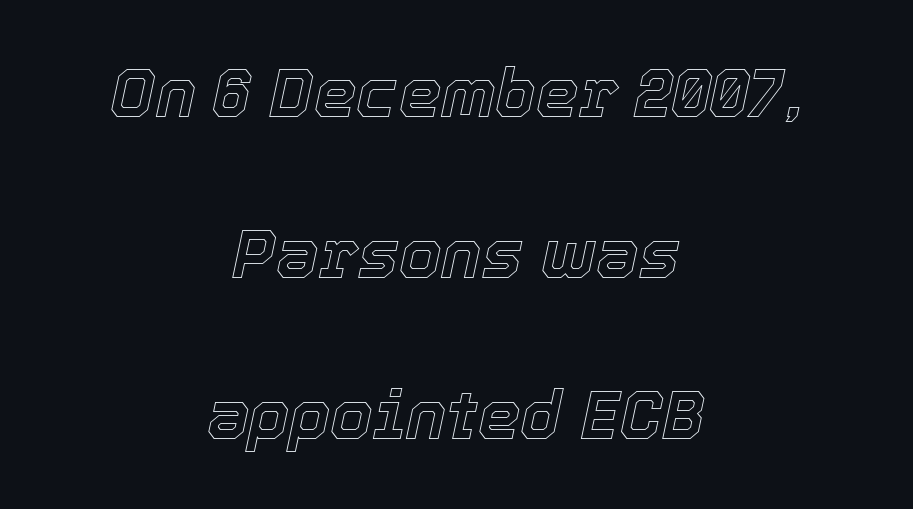
The image shows 68 px text type, italic (leaning right); set centered, loose line spacing (2.37x), normal letter spacing, not underlined; a medium x-height.
